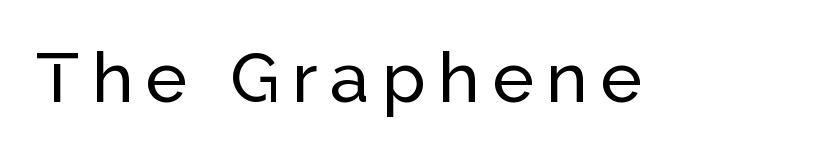
The image shows 70 px sans-serif type, upright; set not underlined; low stroke contrast and a medium x-height.
